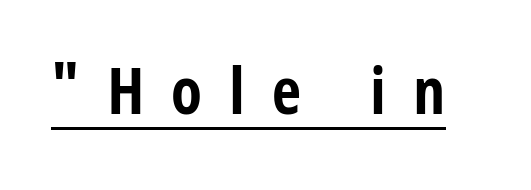
Q: Is the text bold? A: Yes.
Q: Is the text italic (slanted)? A: No, it is upright.
Q: Is the typeface a serif or a sans-serif typeface? A: Sans-serif.
Q: Is the text underlined? A: Yes.
Q: Is the spacing between letters normal or unusually wide? A: Unusually wide.
Q: Width (condensed, normal, or wide)? A: Condensed.
Q: Stroke contrast? A: Low.
Q: x-height? A: Large.
Q: Monospaced? A: No.
